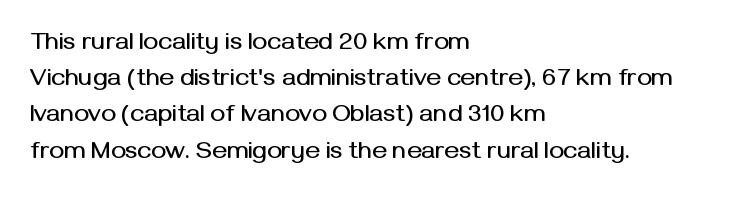
Q: Is the text italic (slanted)? A: No, it is upright.
Q: Is the text underlined? A: No.
Q: How is the paragraph aligned? A: Left-aligned.
Q: Is the spacing between letters normal or unusually wide? A: Normal.
Q: Is the spacing between lines tight, normal or loose? A: Normal.
